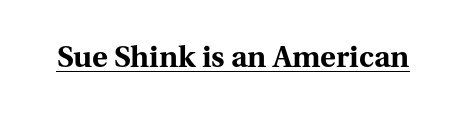
The image shows 30 px bold serif type, upright; set normal letter spacing, underlined; medium stroke contrast and a medium x-height.
